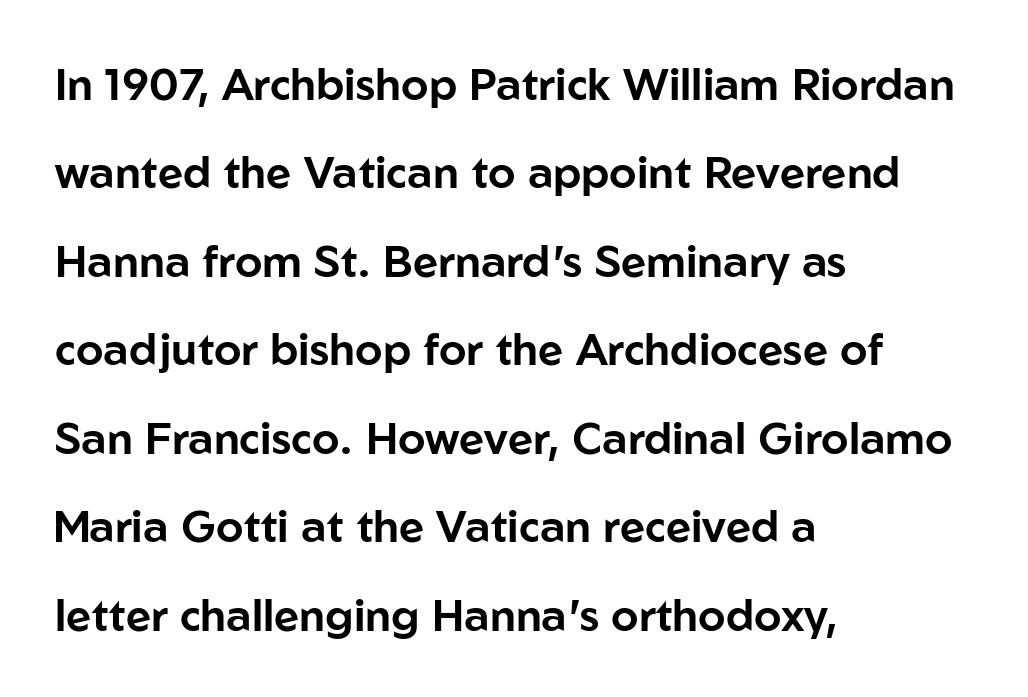
Q: Is the text italic (slanted)? A: No, it is upright.
Q: Is the typeface a serif or a sans-serif typeface? A: Sans-serif.
Q: Is the text underlined? A: No.
Q: How is the paragraph aligned? A: Left-aligned.
Q: Is the spacing between letters normal or unusually wide? A: Normal.
Q: Is the spacing between lines tight, normal or loose? A: Loose.
Q: Width (condensed, normal, or wide)? A: Normal.
Q: Stroke contrast? A: Low.
Q: x-height? A: Medium.
Q: Monospaced? A: No.
